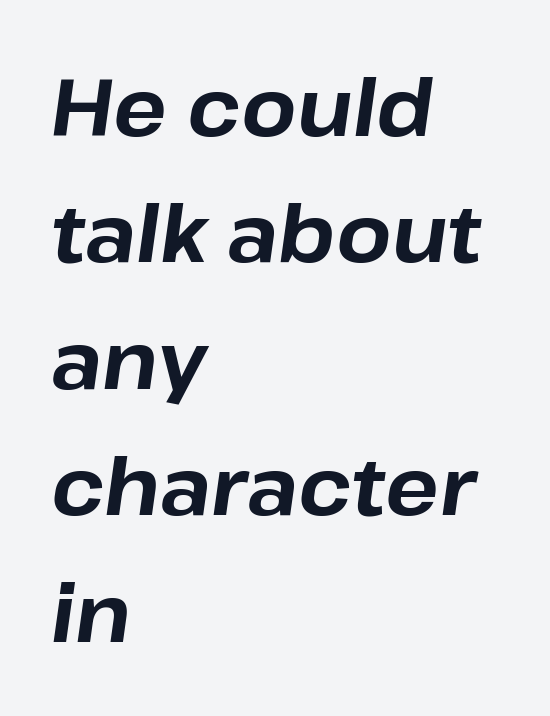
The letters advance in unequal steps, a hallmark of proportional type. Each word holds together tightly as a unit, with standard inter-letter gaps. These lines stack with their left ends in a neat column. The lettering tilts uniformly, giving the passage an italic look. Each glyph is drawn with heavy, bold strokes.
